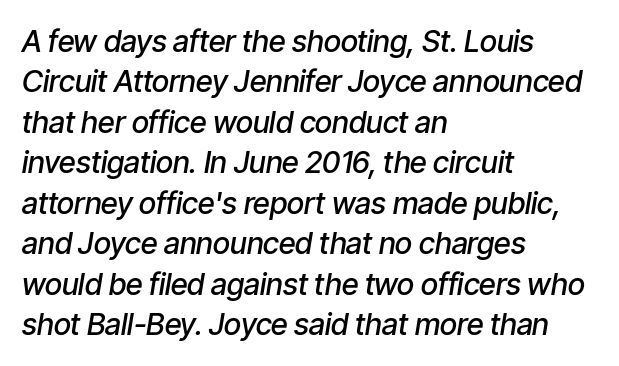
Q: Is the text bold? A: Semi-bold.
Q: Is the text italic (slanted)? A: Yes, it leans right by about 9 degrees.
Q: Is the text underlined? A: No.
Q: How is the paragraph aligned? A: Left-aligned.
Q: Is the spacing between letters normal or unusually wide? A: Normal.
Q: Is the spacing between lines tight, normal or loose? A: Normal.
Q: Width (condensed, normal, or wide)? A: Condensed.
Q: Stroke contrast? A: Low.
Q: x-height? A: Medium.
Q: Monospaced? A: No.
